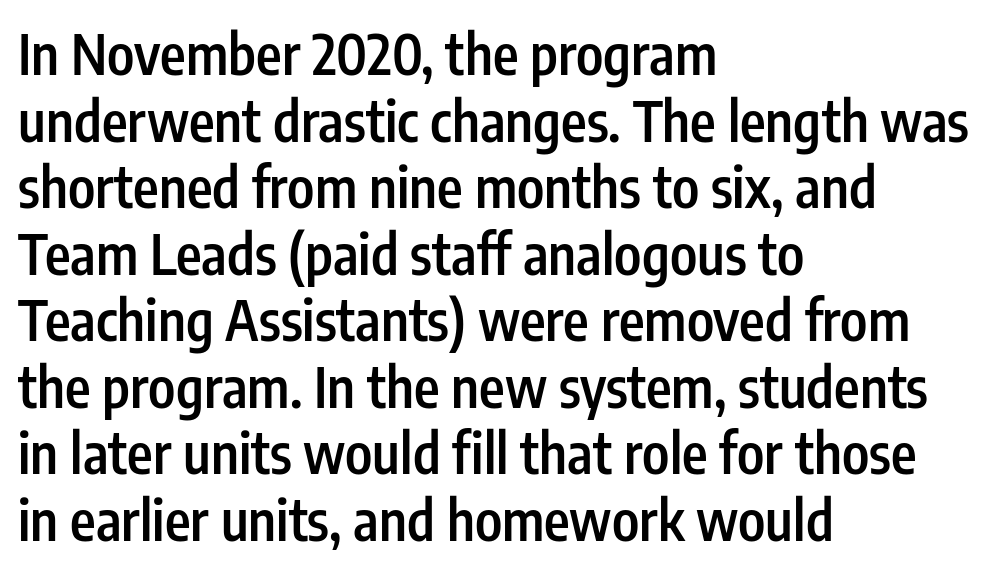
Tracking here is standard; glyphs follow each other at the usual distance. Each letter keeps its own natural width here, so spacing adapts to shape. The strip under each line holds only bare page. This rendering employs a face without finishing strokes, i.e., a sans-serif. It's the straight-up-and-down kind of type.
